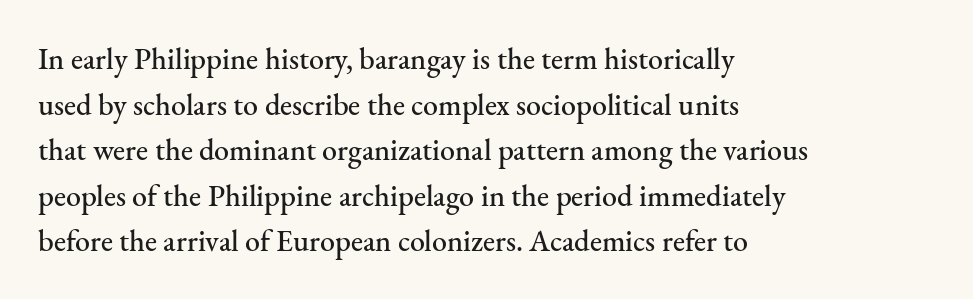
{"serif": "yes", "italic": "no", "width": "normal", "stroke_contrast": "medium", "x_height": "small", "monospaced": "no", "underline": "no", "align": "left", "line_spacing": "normal", "line_spacing_ratio": 1.52, "letter_spacing": "normal", "letter_spacing_em": 0.0, "glyph_px": 30}
